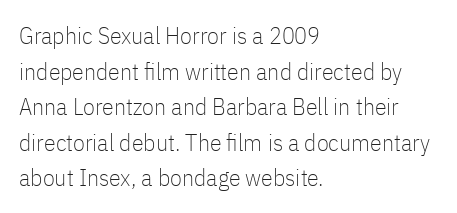
No italicization has been applied; the sample stays upright. Each line starts at the same left margin while the right side varies. Weight: regular or lighter. Compared with typical paragraphs, the rows here are spaced about the same. No extra tracking has been applied to these lines. Any mark beneath the type? The region is blank.
